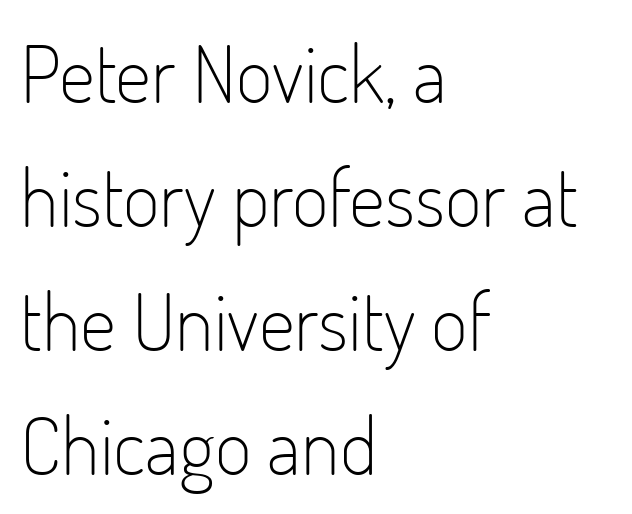
Q: Is the text bold? A: No.
Q: Is the text italic (slanted)? A: No, it is upright.
Q: Is the typeface a serif or a sans-serif typeface? A: Sans-serif.
Q: Is the text underlined? A: No.
Q: How is the paragraph aligned? A: Left-aligned.
Q: Is the spacing between letters normal or unusually wide? A: Normal.
Q: Is the spacing between lines tight, normal or loose? A: Normal.
Q: Width (condensed, normal, or wide)? A: Condensed.
Q: Stroke contrast? A: Low.
Q: x-height? A: Small.
Q: Monospaced? A: No.
